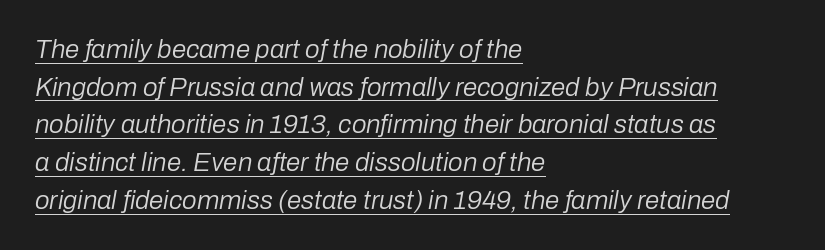
A typesetter would call this leading conventional body-copy spacing. Italic: yes, the glyphs are oblique. The paragraph shown leans on its left margin. Caption: face not bold, strokes unweighted. What stands out about the letter spacing? Nothing — it is the standard amount. A typographer would call this underscored text.
